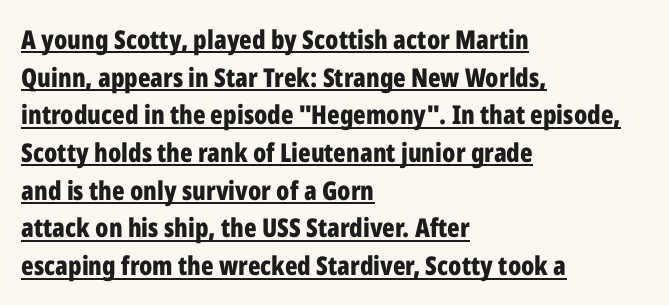
The image shows 26 px bold type, upright; set left-aligned, normal line spacing (1.45x), normal letter spacing, underlined.
